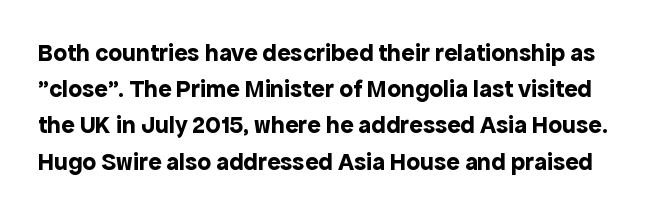
A typesetter would mark this as roman, not italic. Words appear dense and cohesive because spacing is normal. Summary of weight: heavy, a full bold. The gap between lines stays unmarked.
